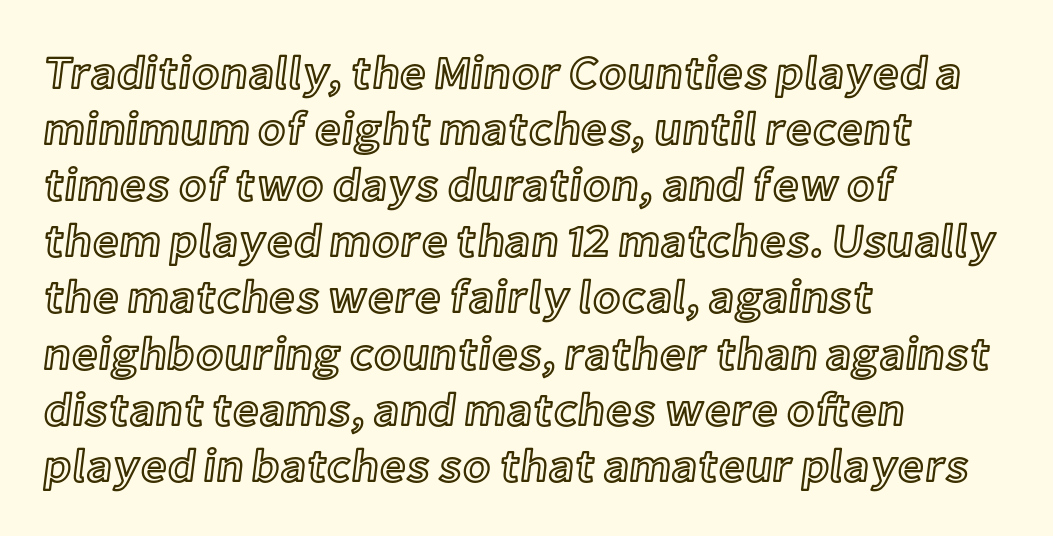
The image shows 46 px text type; set left-aligned, line spacing 1.22x, normal letter spacing, not underlined; a medium x-height.
